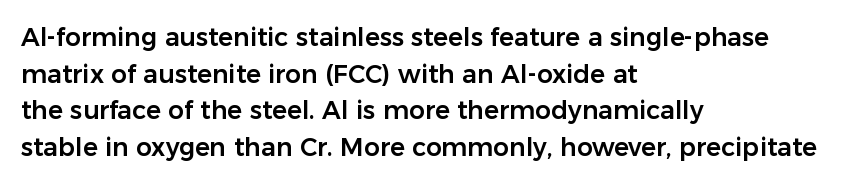
The image shows 25 px text type, upright; set left-aligned, normal line spacing (1.47x), normal letter spacing, not underlined.
